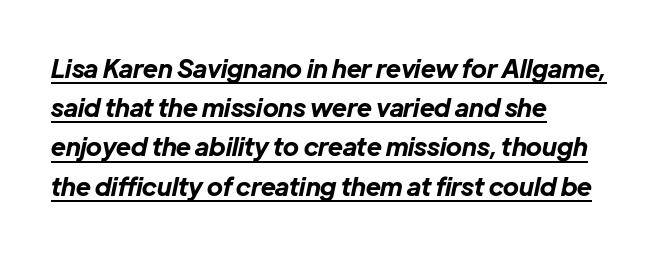
{"italic": "yes", "lean": "right", "slant_degrees": 12, "bold": "yes", "underline": "yes", "align": "left", "line_spacing": "normal", "line_spacing_ratio": 1.57, "letter_spacing": "normal", "letter_spacing_em": 0.0, "glyph_px": 25}
